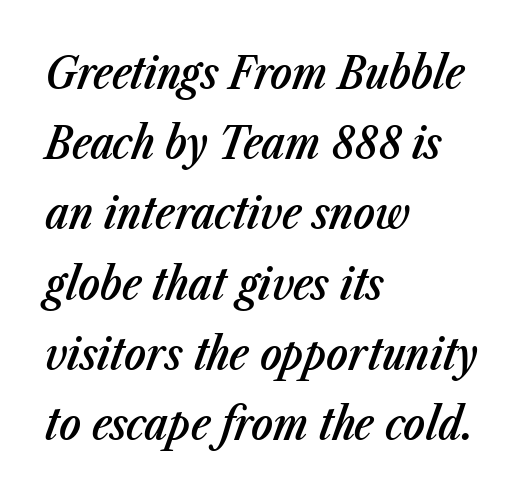
Regular leading. Check the space under the baseline: it is left empty. Notice the strokes are somewhat thickened but not fully heavy: this is a semibold. You could not count columns in this text — the font is proportionally spaced. Slant detected: the letters are inclined. The text block is weighted toward the left margin, trailing off unevenly rightward.
